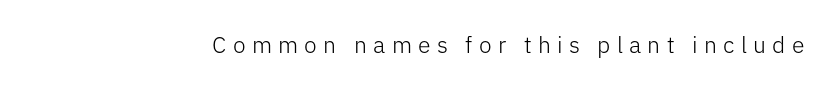
Q: Is the text bold? A: No.
Q: Is the text italic (slanted)? A: No, it is upright.
Q: Is the text underlined? A: No.
Q: Is the spacing between letters normal or unusually wide? A: Unusually wide.
